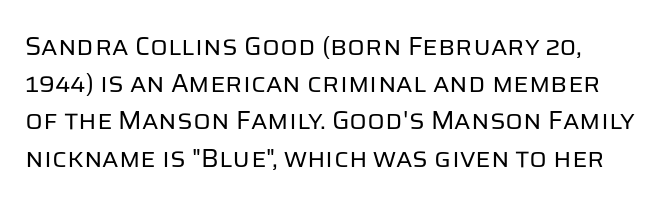
The letters stand straight up with perfectly vertical stems. The baseline area is clear. Characters follow at the spacing the type designer built in. Letters have the restrained weight of plain body copy at most. The line-height multiplier appears to be the usual default.
